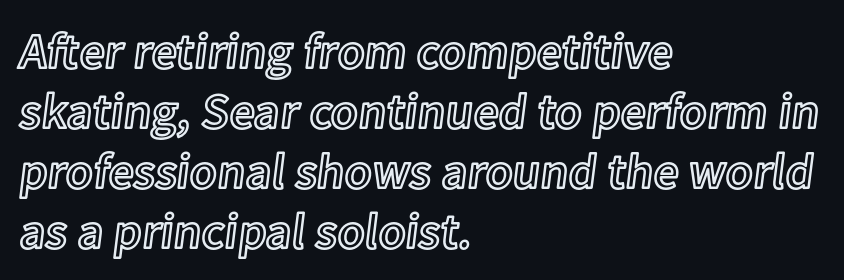
Q: Is the text italic (slanted)? A: Yes.
Q: Is the text underlined? A: No.
Q: How is the paragraph aligned? A: Left-aligned.
Q: Is the spacing between letters normal or unusually wide? A: Normal.
Q: Width (condensed, normal, or wide)? A: Normal.
Q: x-height? A: Medium.
Q: Monospaced? A: No.
